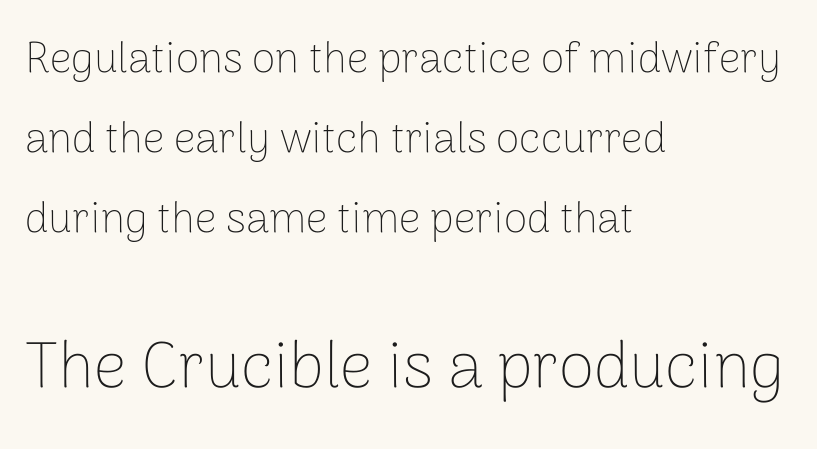
Do the characters align in a grid? No, the font is proportional. The font family rendered here belongs to the sans-serif group. Line beginnings align vertically; line endings do not. Tracking here is standard; glyphs follow each other at the usual distance.
